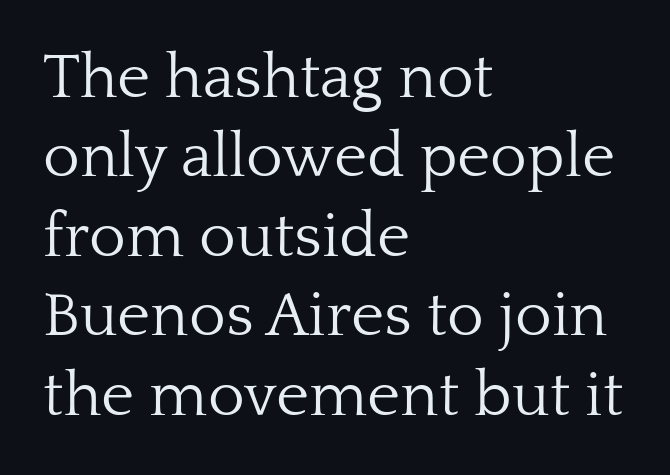
Q: Is the text bold? A: No.
Q: Is the text italic (slanted)? A: No, it is upright.
Q: Is the typeface a serif or a sans-serif typeface? A: Serif.
Q: Is the text underlined? A: No.
Q: How is the paragraph aligned? A: Left-aligned.
Q: Is the spacing between letters normal or unusually wide? A: Normal.
Q: Is the spacing between lines tight, normal or loose? A: Normal.
Q: Width (condensed, normal, or wide)? A: Normal.
Q: Stroke contrast? A: Low.
Q: x-height? A: Medium.
Q: Monospaced? A: No.
